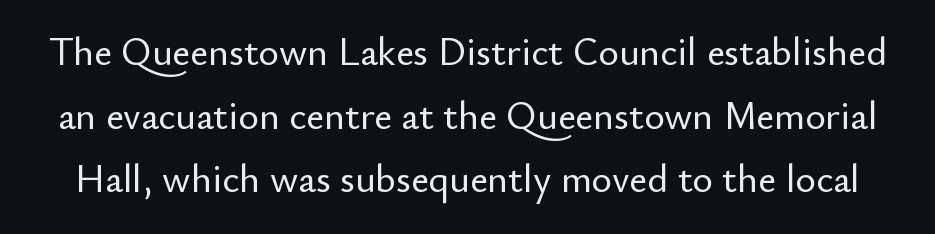
Students, observe: this is what conventionally led text looks like. The words here are not underlined. Spacing between characters is what you'd get straight out of the box. The face used here is proportionally spaced, like ordinary book or web type. Typographically, this falls in the sans-serif category.
